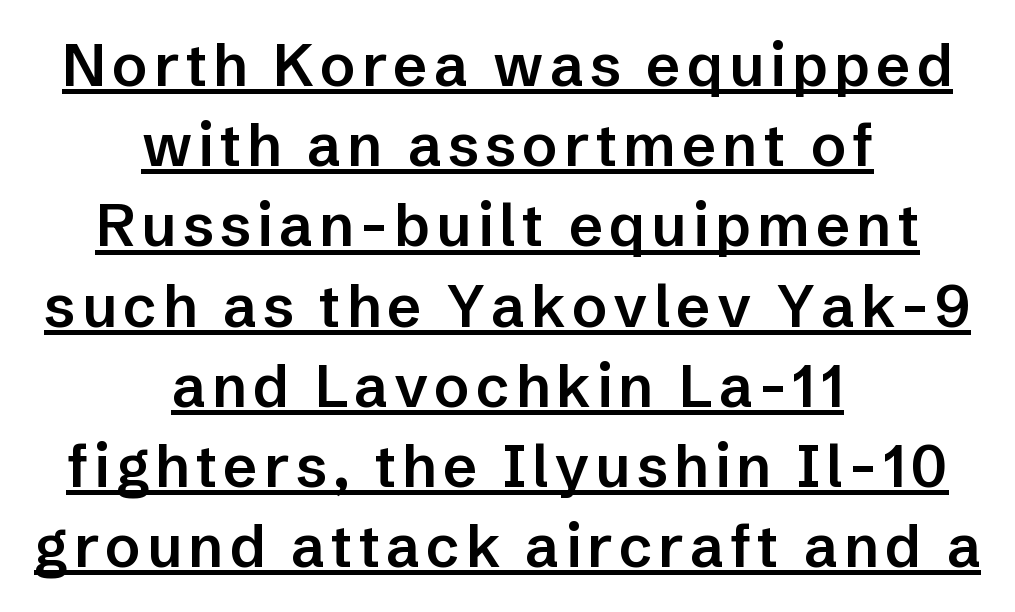
Q: Is the text bold? A: Semi-bold.
Q: Is the text italic (slanted)? A: No, it is upright.
Q: Is the typeface a serif or a sans-serif typeface? A: Sans-serif.
Q: Is the text underlined? A: Yes.
Q: How is the paragraph aligned? A: Centered.
Q: Is the spacing between lines tight, normal or loose? A: Normal.
Q: Width (condensed, normal, or wide)? A: Normal.
Q: Stroke contrast? A: Low.
Q: x-height? A: Medium.
Q: Monospaced? A: No.
